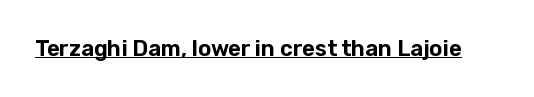
The image shows 22 px text type, upright; set normal letter spacing, underlined.
